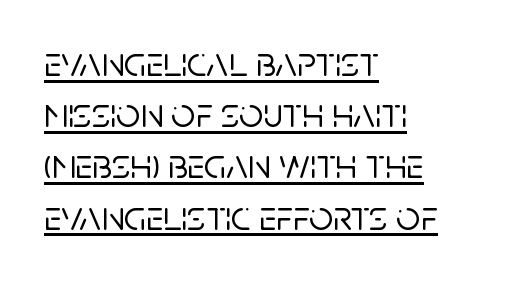
Q: Is the text italic (slanted)? A: No, it is upright.
Q: Is the typeface a serif or a sans-serif typeface? A: Sans-serif.
Q: Is the text underlined? A: Yes.
Q: How is the paragraph aligned? A: Left-aligned.
Q: Is the spacing between letters normal or unusually wide? A: Normal.
Q: Width (condensed, normal, or wide)? A: Normal.
Q: Stroke contrast? A: Low.
Q: x-height? A: Large.
Q: Monospaced? A: No.
